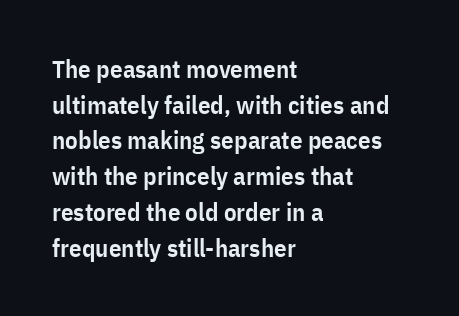
Q: Is the text bold? A: Semi-bold.
Q: Is the text italic (slanted)? A: No, it is upright.
Q: Is the text underlined? A: No.
Q: How is the paragraph aligned? A: Left-aligned.
Q: Is the spacing between letters normal or unusually wide? A: Normal.
Q: Is the spacing between lines tight, normal or loose? A: Normal.
